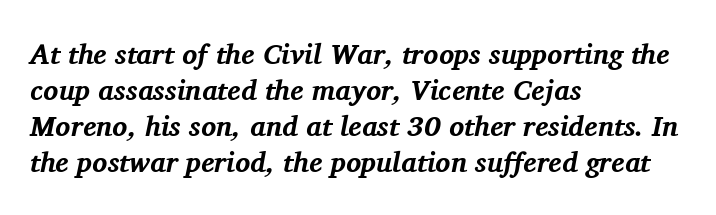
The image shows 28 px bold serif type, italic (leaning right); set left-aligned, normal line spacing (1.28x), normal letter spacing, not underlined; medium stroke contrast and a medium x-height.
